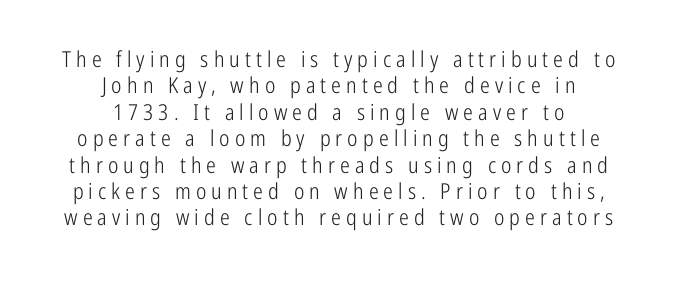
Q: Is the text bold? A: No.
Q: Is the text italic (slanted)? A: No, it is upright.
Q: Is the text underlined? A: No.
Q: How is the paragraph aligned? A: Centered.
Q: Is the spacing between letters normal or unusually wide? A: Unusually wide.
